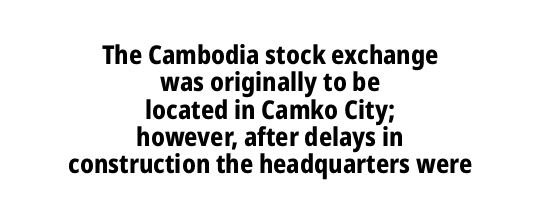
The area under the type is left untouched. Weight check: bold — yes, fully. The passage shown stacks its lines with hardly any gap. What stands out about the letter spacing? Nothing — it is the standard amount. Posture: upright roman. Typeset on center — no edge is straight.
